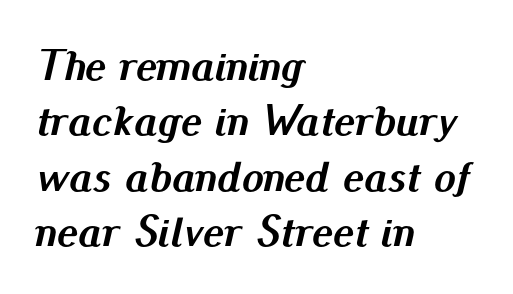
Q: Is the text bold? A: Yes.
Q: Is the text italic (slanted)? A: Yes, it leans right by about 13 degrees.
Q: Is the text underlined? A: No.
Q: How is the paragraph aligned? A: Left-aligned.
Q: Is the spacing between letters normal or unusually wide? A: Normal.
Q: Is the spacing between lines tight, normal or loose? A: Normal.
Q: Width (condensed, normal, or wide)? A: Normal.
Q: Stroke contrast? A: Medium.
Q: x-height? A: Small.
Q: Monospaced? A: No.
